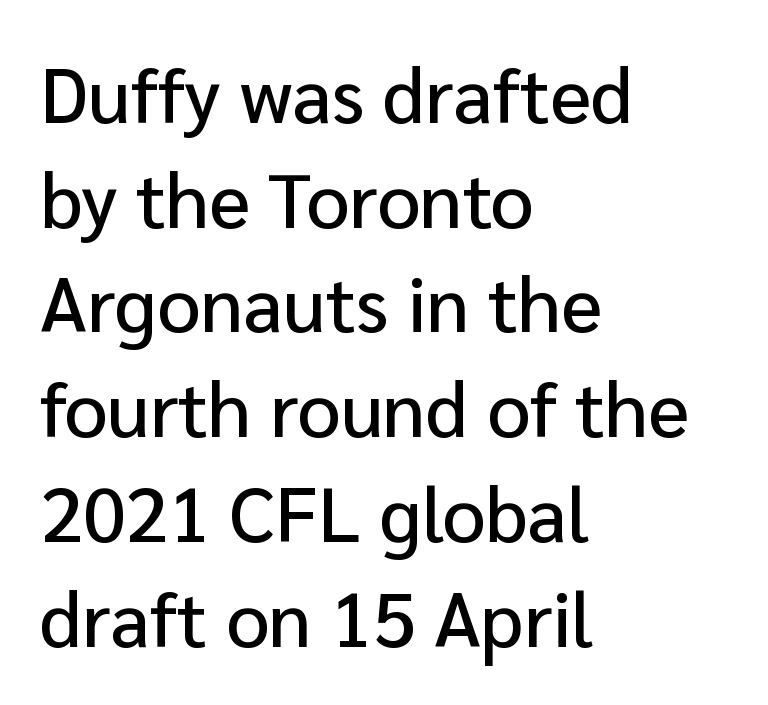
The image shows 77 px sans-serif type, upright; set left-aligned, normal line spacing (1.36x), normal letter spacing, not underlined; low stroke contrast and a medium x-height.
